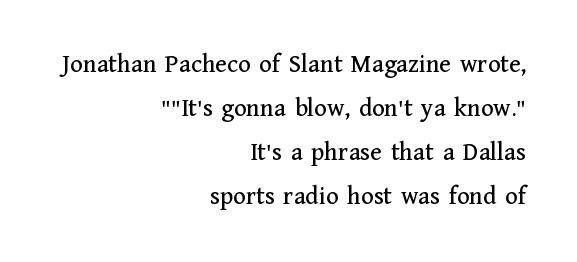
Q: Is the text italic (slanted)? A: No, it is upright.
Q: Is the text underlined? A: No.
Q: How is the paragraph aligned? A: Right-aligned.
Q: Is the spacing between letters normal or unusually wide? A: Normal.
Q: Is the spacing between lines tight, normal or loose? A: Normal.
